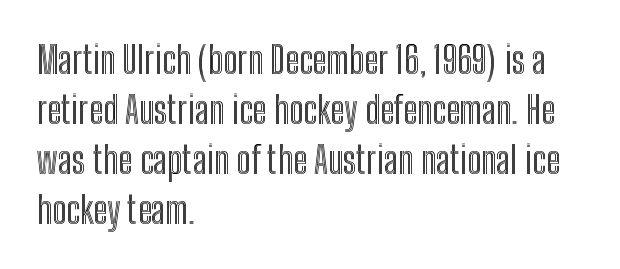
{"italic": "no", "width": "condensed", "x_height": "medium", "monospaced": "no", "underline": "no", "align": "left", "line_spacing": "normal", "line_spacing_ratio": 1.35, "letter_spacing": "normal", "letter_spacing_em": 0.0, "glyph_px": 37}
